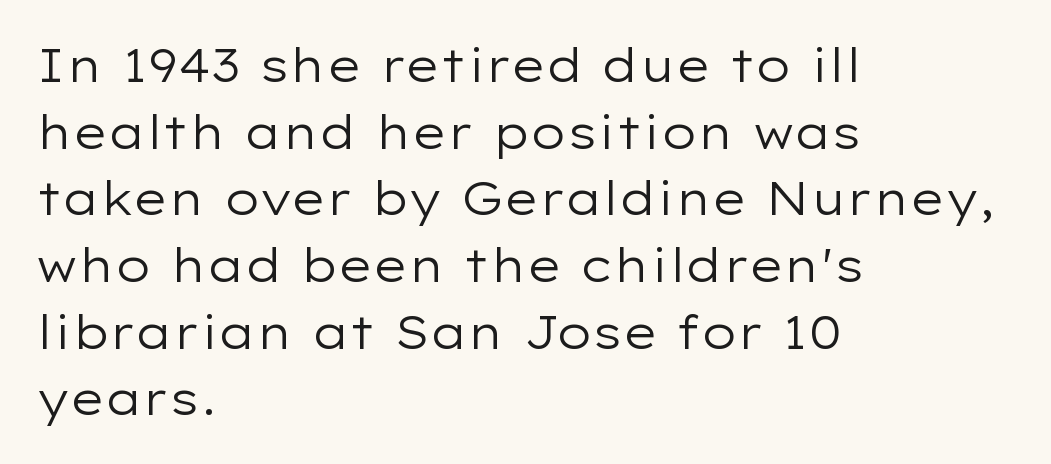
Do the characters align in a grid? No, the font is proportional. Letterform terminals end flat and unadorned throughout the passage. Tracking value appears to be zero — textbook default spacing. The strip under each line holds only bare page. Regular leading.
